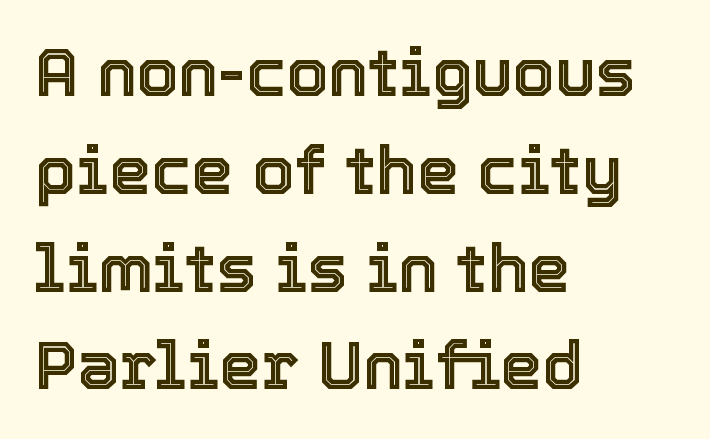
In CSS terms this would be text-align: left. Designer's note — italics off, roman on. A typesetter would call this zero additional tracking. If you measured baseline to baseline, you'd find a middling distance.
